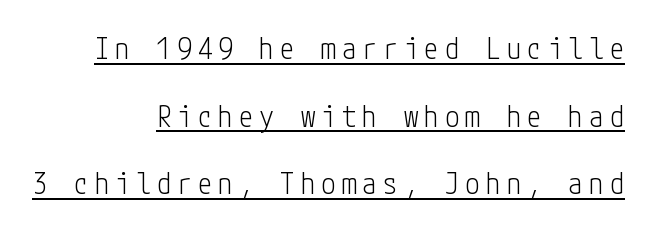
Q: Is the text bold? A: No.
Q: Is the text italic (slanted)? A: No, it is upright.
Q: Is the typeface a serif or a sans-serif typeface? A: Sans-serif.
Q: Is the text underlined? A: Yes.
Q: How is the paragraph aligned? A: Right-aligned.
Q: Is the spacing between letters normal or unusually wide? A: Unusually wide.
Q: Is the spacing between lines tight, normal or loose? A: Loose.
Q: Width (condensed, normal, or wide)? A: Condensed.
Q: Stroke contrast? A: Low.
Q: x-height? A: Medium.
